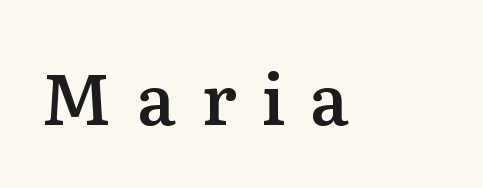
{"serif": "yes", "italic": "no", "bold": "semi", "weight": "semibold", "width": "normal", "stroke_contrast": "low", "x_height": "medium", "monospaced": "no", "underline": "no", "letter_spacing": "wide", "letter_spacing_em": 0.35, "glyph_px": 71}
